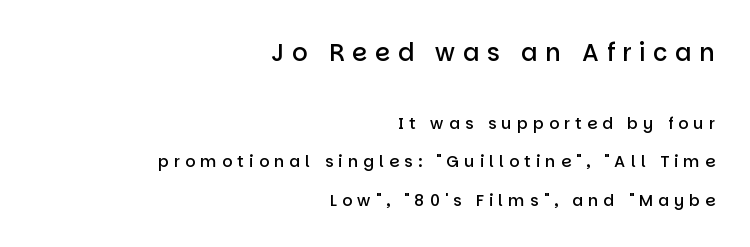
Q: Is the text bold? A: Semi-bold.
Q: Is the text italic (slanted)? A: No, it is upright.
Q: Is the text underlined? A: No.
Q: How is the paragraph aligned? A: Right-aligned.
Q: Is the spacing between letters normal or unusually wide? A: Unusually wide.
Q: Is the spacing between lines tight, normal or loose? A: Loose.
Q: Which block of text is set in a larger size, the first (top) or the second (bottom)? A: The first (top) one.
